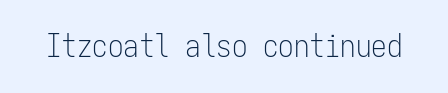
{"serif": "no", "italic": "no", "bold": "no", "weight": "light", "width": "condensed", "stroke_contrast": "low", "x_height": "medium", "monospaced": "yes", "underline": "no", "letter_spacing": "normal", "letter_spacing_em": 0.0, "glyph_px": 31}
